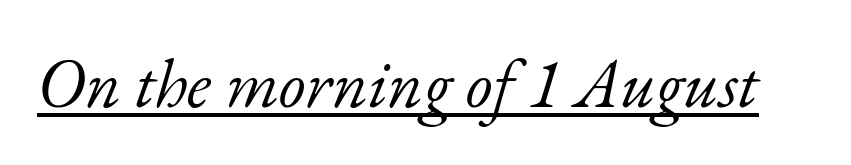
{"serif": "yes", "italic": "yes", "lean": "right", "slant_degrees": 17, "bold": "no", "weight": "light", "width": "normal", "stroke_contrast": "low", "x_height": "small", "monospaced": "no", "underline": "yes", "letter_spacing": "normal", "letter_spacing_em": 0.0, "glyph_px": 69}
